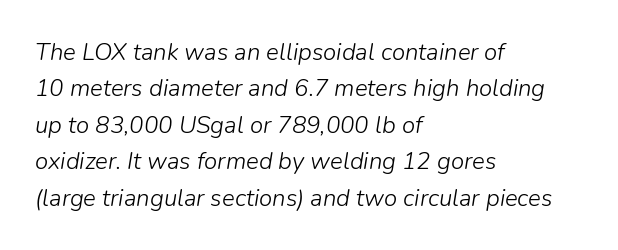
Q: Is the text bold? A: No.
Q: Is the text italic (slanted)? A: Yes, it leans right by about 9 degrees.
Q: Is the text underlined? A: No.
Q: How is the paragraph aligned? A: Left-aligned.
Q: Is the spacing between letters normal or unusually wide? A: Normal.
Q: Is the spacing between lines tight, normal or loose? A: Normal.
